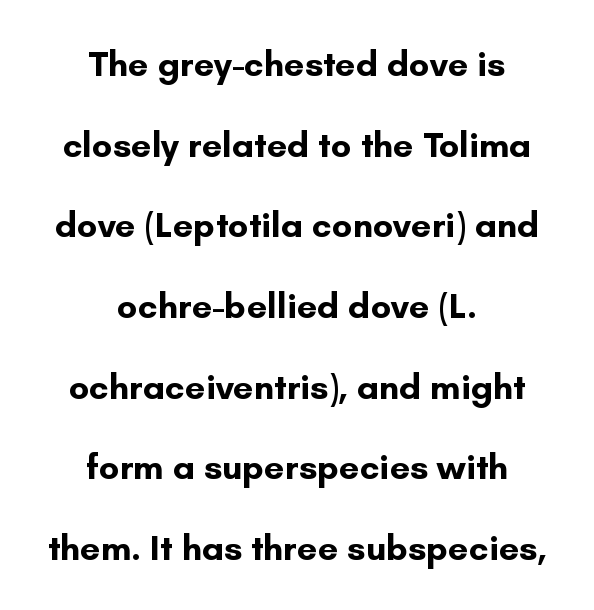
Q: Is the text bold? A: Yes.
Q: Is the text italic (slanted)? A: No, it is upright.
Q: Is the typeface a serif or a sans-serif typeface? A: Sans-serif.
Q: Is the text underlined? A: No.
Q: How is the paragraph aligned? A: Centered.
Q: Is the spacing between letters normal or unusually wide? A: Normal.
Q: Is the spacing between lines tight, normal or loose? A: Loose.
Q: Width (condensed, normal, or wide)? A: Normal.
Q: Stroke contrast? A: Low.
Q: x-height? A: Small.
Q: Monospaced? A: No.
